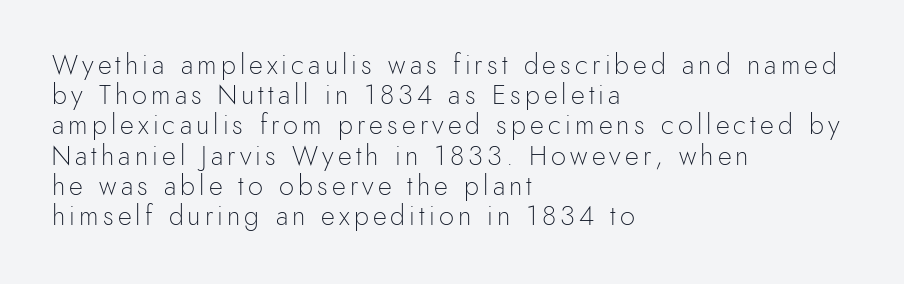
All the whitespace from short lines collects on the right. Weight: regular or lighter. How would I describe the line gaps? Narrow and economical. The lettering holds an erect, upright posture throughout.
